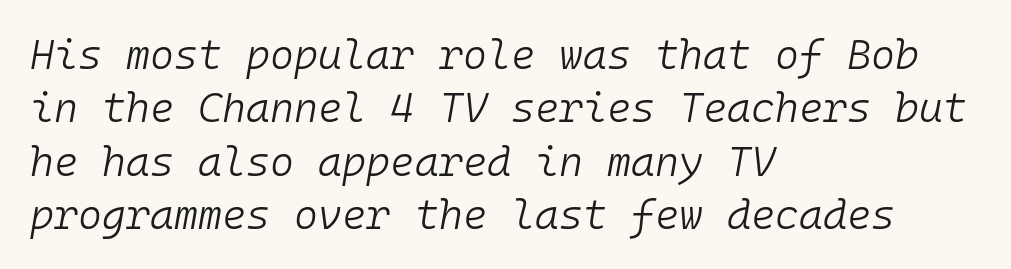
Q: Is the text bold? A: No.
Q: Is the text italic (slanted)? A: Yes, it leans right by about 10 degrees.
Q: Is the text underlined? A: No.
Q: How is the paragraph aligned? A: Left-aligned.
Q: Is the spacing between letters normal or unusually wide? A: Normal.
Q: Is the spacing between lines tight, normal or loose? A: Normal.
Q: Width (condensed, normal, or wide)? A: Normal.
Q: Stroke contrast? A: Low.
Q: x-height? A: Medium.
Q: Monospaced? A: Yes.
